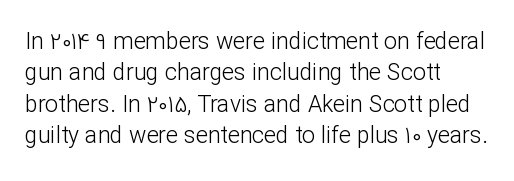
The image shows 23 px text type, upright; set left-aligned, normal line spacing (1.36x), normal letter spacing, not underlined.
